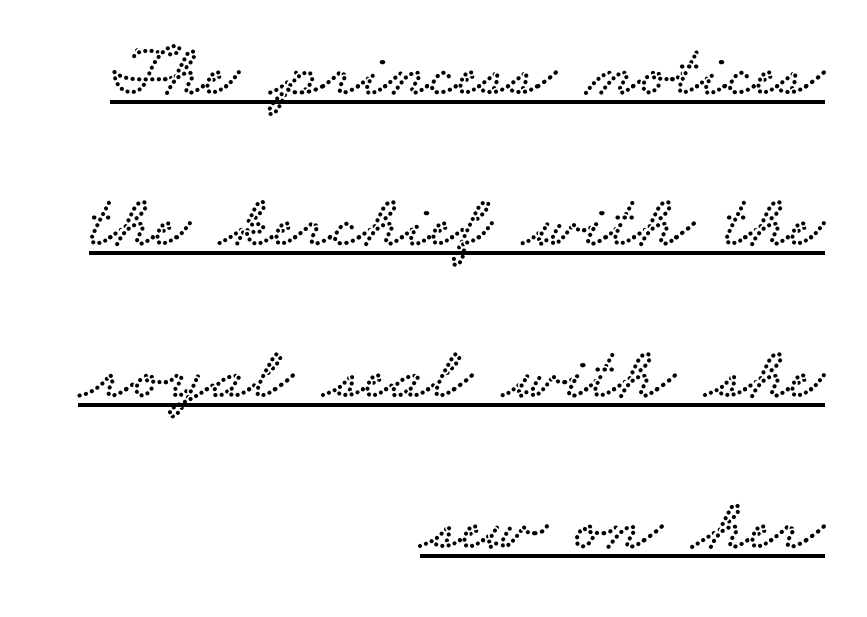
Q: Is the typeface a serif or a sans-serif typeface? A: Serif.
Q: Is the text underlined? A: Yes.
Q: How is the paragraph aligned? A: Right-aligned.
Q: Is the spacing between letters normal or unusually wide? A: Normal.
Q: Is the spacing between lines tight, normal or loose? A: Loose.
Q: Width (condensed, normal, or wide)? A: Wide.
Q: Stroke contrast? A: Low.
Q: x-height? A: Small.
Q: Monospaced? A: No.
